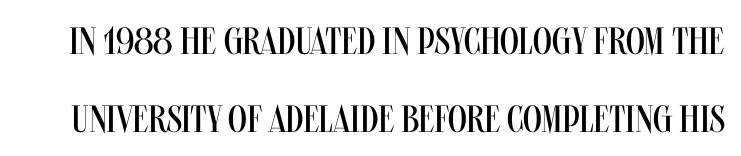
Does the lettering tilt? It doesn't — this is upright. The strip under each line holds only bare page. Each word holds together tightly as a unit, with standard inter-letter gaps. The strokes are not fattened; the text isn't bold. Rows of type keep a wide berth in the vertical direction. Note: no serifs on the glyphs.
